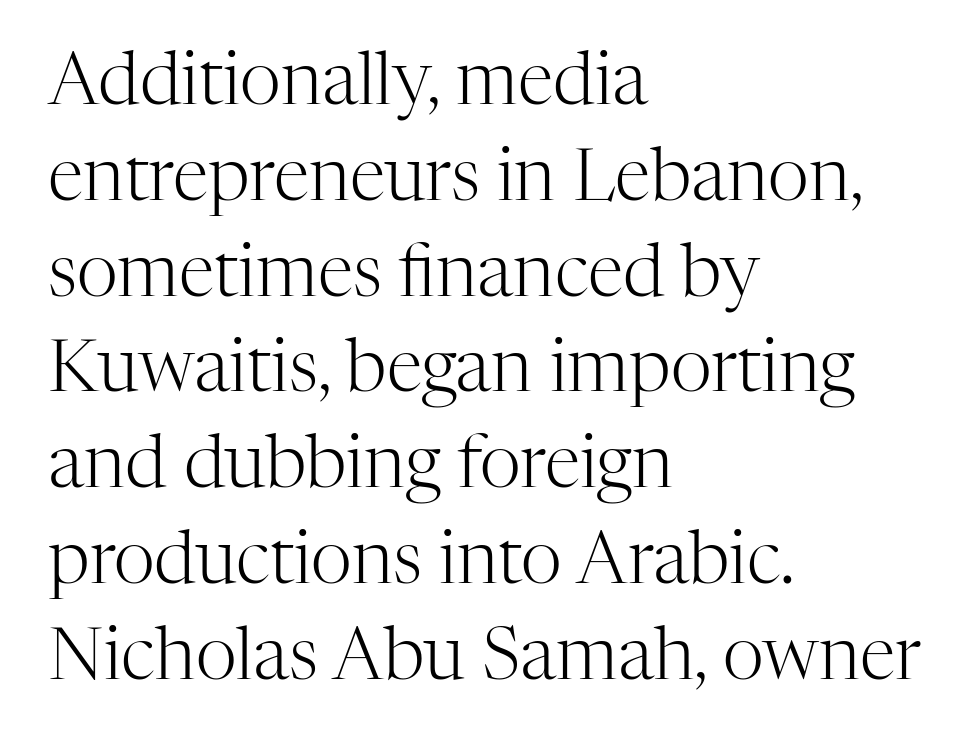
The vertical gap from one line to the next is medium. Ascenders rise straight up at ninety degrees. In terms of letterspacing, this is plain default setting. This is serif lettering, the kind often seen in printed books. The letters advance in unequal steps, a hallmark of proportional type. Notice how the passage keeps a crisp vertical edge on the left only.
